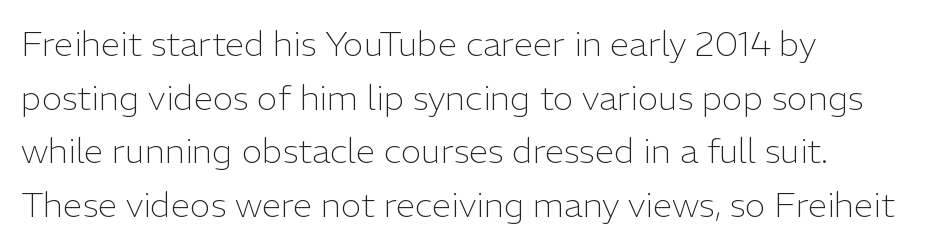
Q: Is the text bold? A: No.
Q: Is the text italic (slanted)? A: No, it is upright.
Q: Is the typeface a serif or a sans-serif typeface? A: Sans-serif.
Q: Is the text underlined? A: No.
Q: How is the paragraph aligned? A: Left-aligned.
Q: Is the spacing between letters normal or unusually wide? A: Normal.
Q: Is the spacing between lines tight, normal or loose? A: Normal.
Q: Width (condensed, normal, or wide)? A: Normal.
Q: Stroke contrast? A: Low.
Q: x-height? A: Medium.
Q: Monospaced? A: No.
